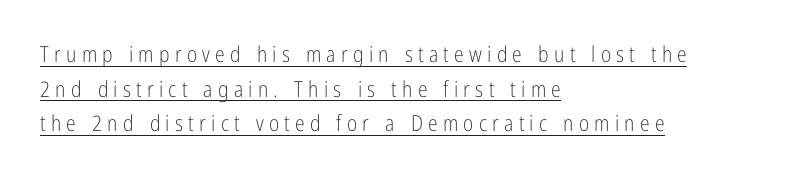
{"italic": "no", "bold": "no", "underline": "yes", "align": "left", "line_spacing": "normal", "line_spacing_ratio": 1.57, "letter_spacing": "wide", "letter_spacing_em": 0.24, "glyph_px": 22}
